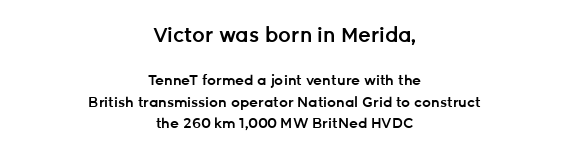
Q: Is the text bold? A: Semi-bold.
Q: Is the text italic (slanted)? A: No, it is upright.
Q: Is the text underlined? A: No.
Q: How is the paragraph aligned? A: Centered.
Q: Is the spacing between letters normal or unusually wide? A: Normal.
Q: Is the spacing between lines tight, normal or loose? A: Normal.
Q: Which block of text is set in a larger size, the first (top) or the second (bottom)? A: The first (top) one.
